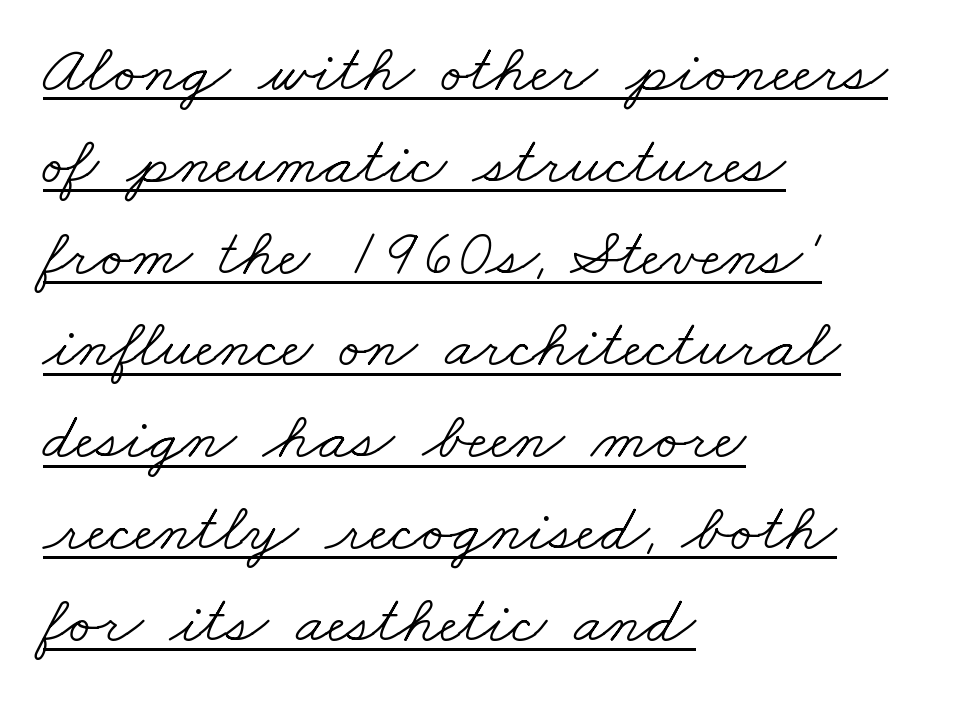
The image shows 68 px light, wide serif type; set left-aligned, normal line spacing (1.35x), normal letter spacing, underlined; low stroke contrast and a small x-height.
